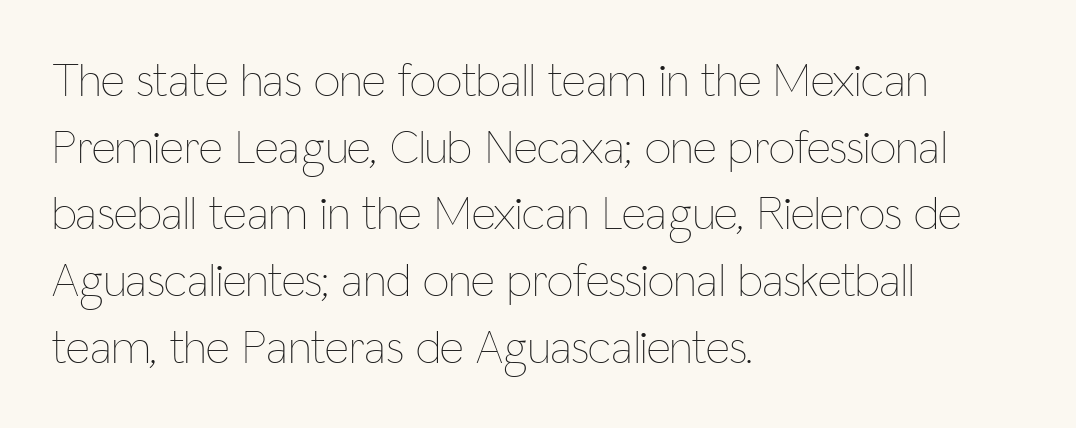
The image shows 47 px thin, condensed type, upright; set left-aligned, normal line spacing (1.42x), normal letter spacing, not underlined; low stroke contrast and a medium x-height.
